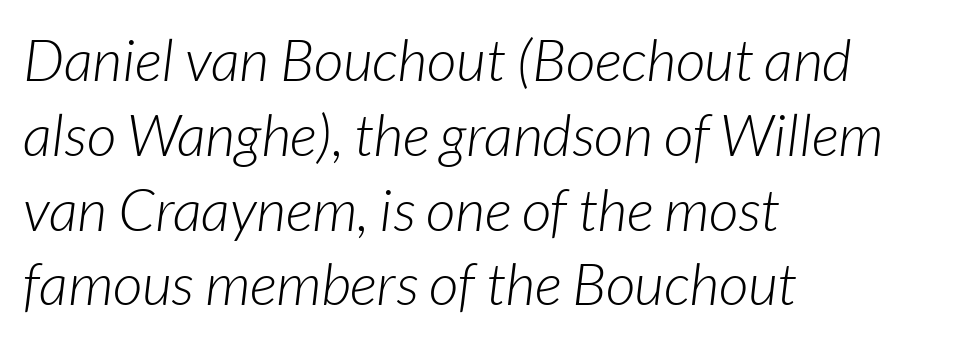
The image shows 58 px light type, italic (leaning right); set left-aligned, normal line spacing (1.29x), normal letter spacing, not underlined; low stroke contrast and a medium x-height.
